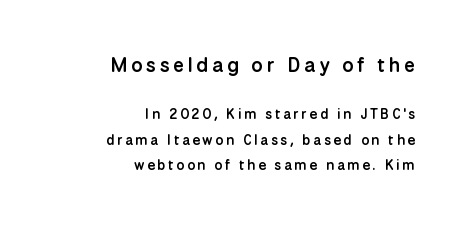
The image shows 20 px text type, upright; set right-aligned, line spacing 1.84x, not underlined; the first (top) block is 1.43x larger.
